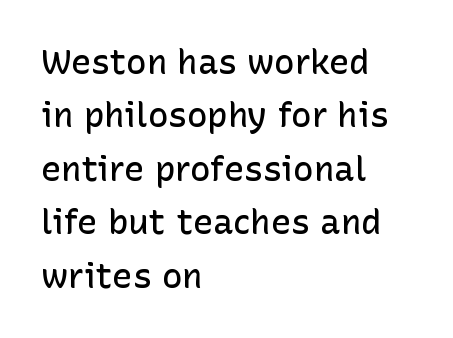
The image shows 34 px semibold sans-serif type, upright; set left-aligned, normal line spacing (1.57x), normal letter spacing, not underlined; low stroke contrast and a medium x-height.
